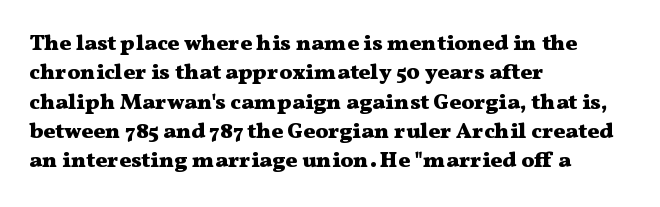
Q: Is the text bold? A: Yes.
Q: Is the text italic (slanted)? A: No, it is upright.
Q: Is the text underlined? A: No.
Q: How is the paragraph aligned? A: Left-aligned.
Q: Is the spacing between letters normal or unusually wide? A: Normal.
Q: Is the spacing between lines tight, normal or loose? A: Normal.
